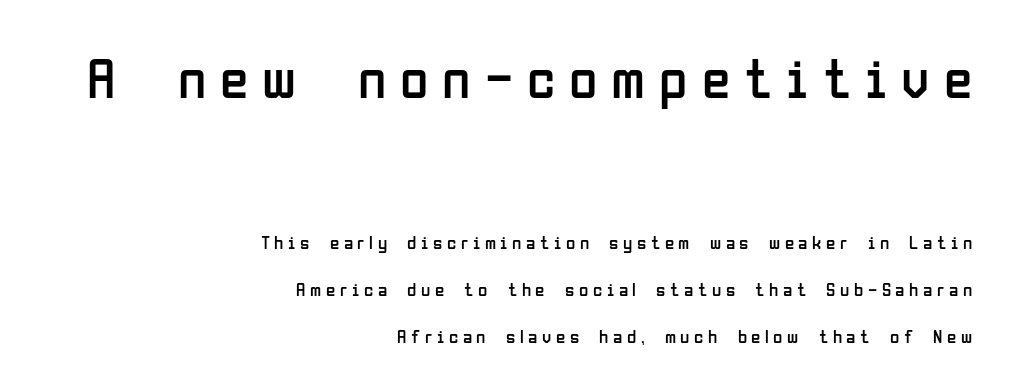
Does the bottom block carry the larger type? No, the top block does. You can tell it's not italic because the verticals are truly vertical. Each word looks stretched out because of the extra space between its letters. Descenders are the only things crossing below the line. The block of text is sparse from top to bottom, with ample space between rows.
